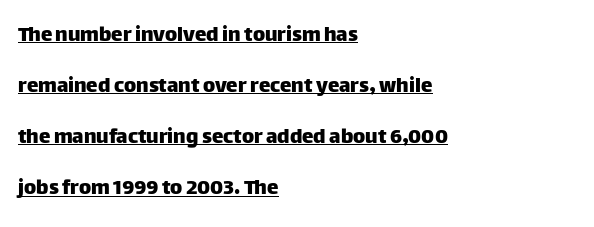
The image shows 23 px text type, upright; set left-aligned, loose line spacing (2.22x), normal letter spacing, underlined.
